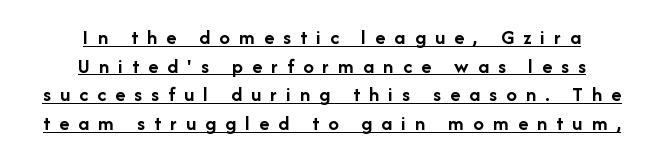
{"italic": "no", "bold": "yes", "underline": "yes", "align": "center", "line_spacing": "normal", "line_spacing_ratio": 1.36, "letter_spacing": "wide", "letter_spacing_em": 0.44, "glyph_px": 21}
